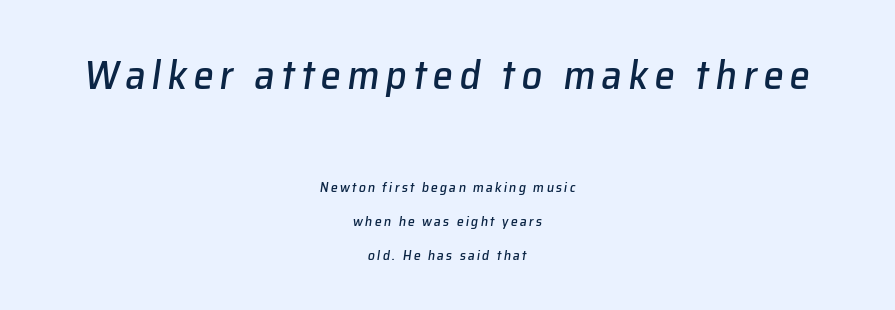
In terms of leading, this rendering errs on the spacious side. Each line is balanced around a shared central axis. Glance below the letters and you will spot only blank space. Emphasis-style slanted type is in use.
